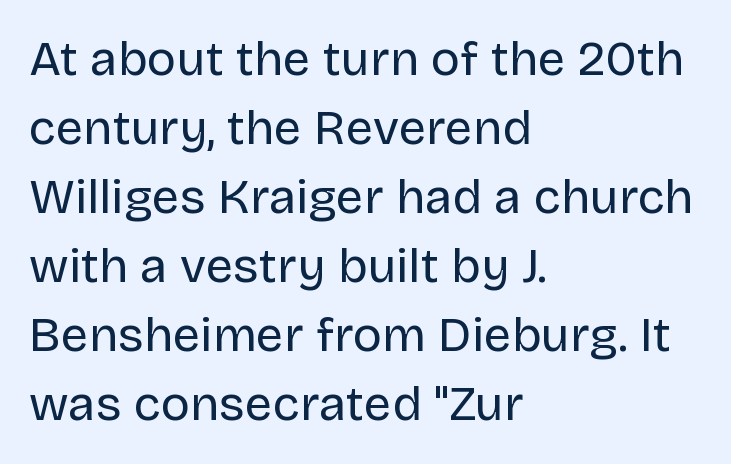
Nothing unusual about the tracking: characters are spaced as the font intends. You could not count columns in this text — the font is proportionally spaced. No heavy texture on the line: the type isn't bold. The space directly below the letters is spotless. If you drew a ruler down the left edge, every line would touch it. You can tell from the bare stems that sans-serif type was used.
